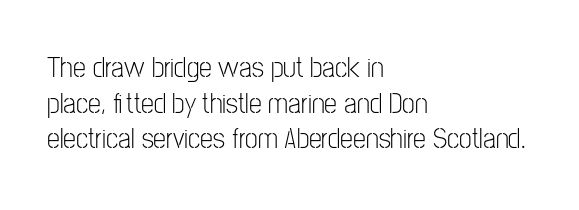
{"serif": "no", "italic": "no", "bold": "no", "weight": "light", "width": "condensed", "stroke_contrast": "low", "x_height": "medium", "monospaced": "no", "underline": "no", "align": "left", "line_spacing_ratio": 1.23, "letter_spacing": "normal", "letter_spacing_em": 0.0, "glyph_px": 29}
